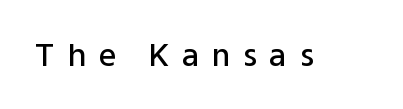
{"serif": "no", "italic": "no", "bold": "semi", "weight": "semibold", "width": "normal", "stroke_contrast": "low", "x_height": "medium", "monospaced": "no", "underline": "no", "letter_spacing": "wide", "letter_spacing_em": 0.4, "glyph_px": 31}
